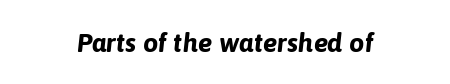
The image shows 27 px bold type, italic (leaning right); set centered, normal letter spacing, not underlined.
